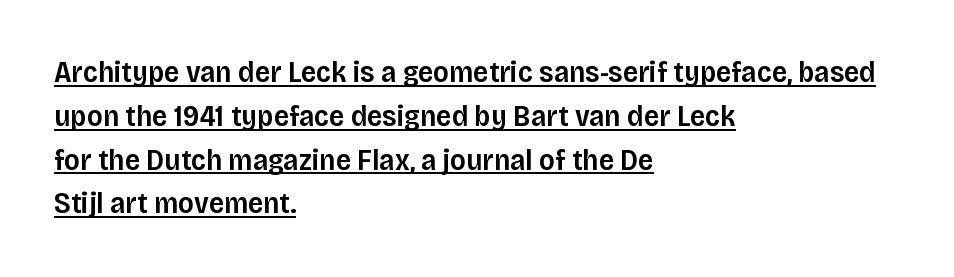
Q: Is the text bold? A: Semi-bold.
Q: Is the text italic (slanted)? A: No, it is upright.
Q: Is the typeface a serif or a sans-serif typeface? A: Sans-serif.
Q: Is the text underlined? A: Yes.
Q: How is the paragraph aligned? A: Left-aligned.
Q: Is the spacing between letters normal or unusually wide? A: Normal.
Q: Is the spacing between lines tight, normal or loose? A: Normal.
Q: Width (condensed, normal, or wide)? A: Normal.
Q: Stroke contrast? A: Low.
Q: x-height? A: Large.
Q: Monospaced? A: No.
